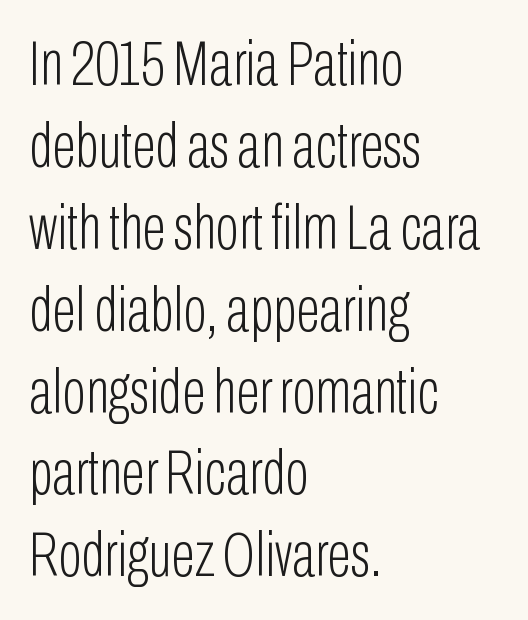
{"serif": "no", "italic": "no", "bold": "no", "weight": "light", "width": "condensed", "stroke_contrast": "low", "x_height": "medium", "monospaced": "no", "underline": "no", "align": "left", "line_spacing": "normal", "line_spacing_ratio": 1.3, "letter_spacing": "normal", "letter_spacing_em": 0.0, "glyph_px": 63}
